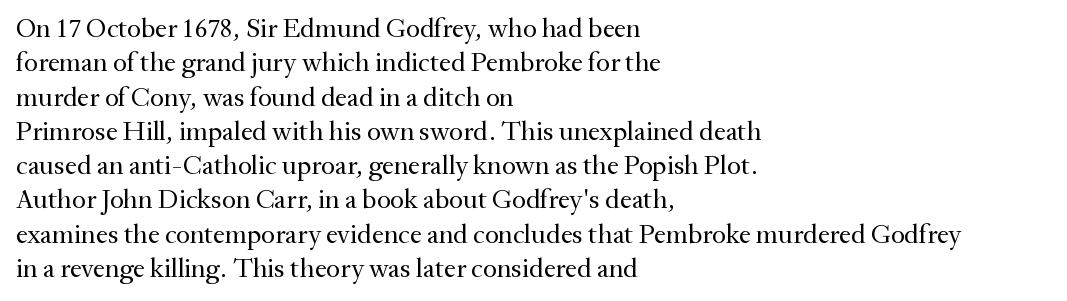
The letterforms sit at book weight or below. Honestly, the letter spacing is just normal — you wouldn't notice it. The type sits square on the baseline with zero lean. Unmarked baselines from the first word to the last. The text block is weighted toward the left margin, trailing off unevenly rightward. The designer left line spacing at the default.
